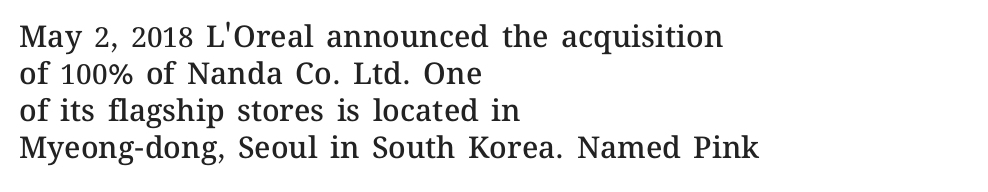
One-word summary of the alignment: left. Each word holds together tightly as a unit, with standard inter-letter gaps. The specimen reads as upright at a glance. The rendering uses natural spacing where letterforms have individual widths. Each glyph is drawn with semibold strokes, heavier than normal yet not fully bold.
